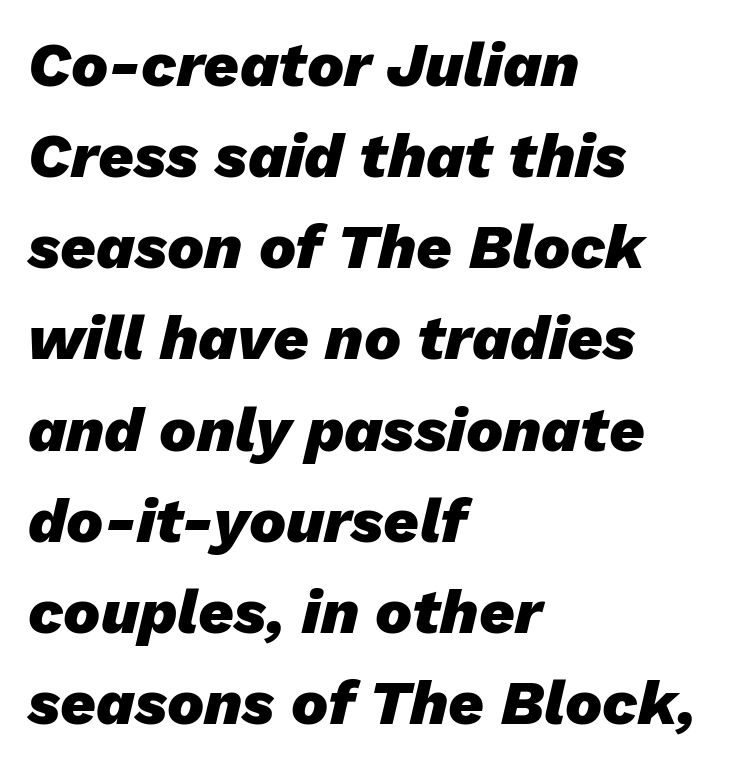
The image shows 62 px heavy type, italic (leaning right); set left-aligned, normal line spacing (1.47x), normal letter spacing, not underlined; low stroke contrast and a medium x-height.
